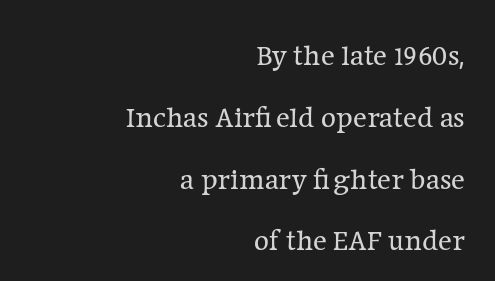
{"serif": "yes", "italic": "no", "bold": "no", "weight": "regular", "width": "normal", "stroke_contrast": "low", "x_height": "medium", "monospaced": "no", "underline": "no", "align": "right", "line_spacing": "loose", "line_spacing_ratio": 2.13, "letter_spacing": "normal", "letter_spacing_em": 0.0, "glyph_px": 29}
